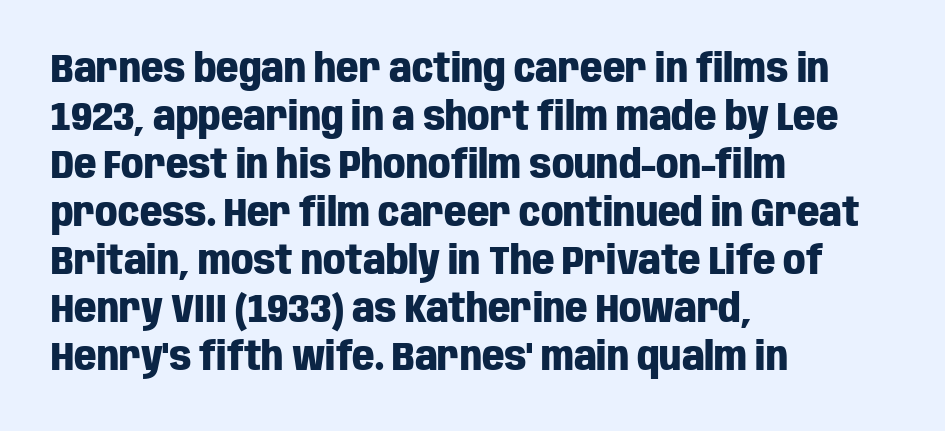
{"serif": "no", "italic": "no", "bold": "yes", "weight": "heavy", "width": "condensed", "stroke_contrast": "low", "x_height": "large", "monospaced": "no", "underline": "no", "align": "left", "line_spacing_ratio": 1.23, "letter_spacing": "normal", "letter_spacing_em": 0.0, "glyph_px": 39}
